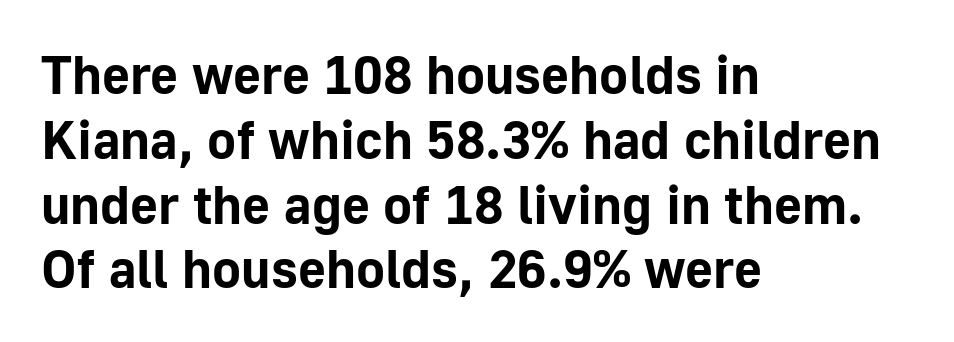
The image shows 54 px bold sans-serif type, upright; set left-aligned, line spacing 1.2x, normal letter spacing, not underlined; low stroke contrast and a medium x-height.
